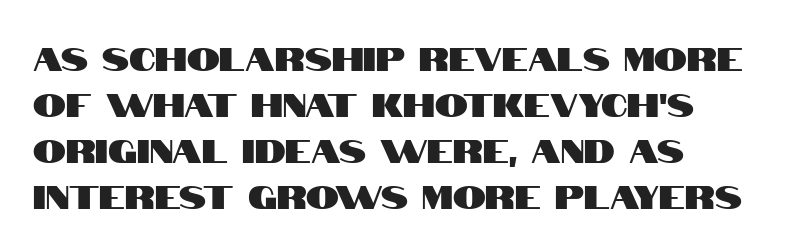
{"serif": "no", "italic": "no", "width": "condensed", "stroke_contrast": "high", "x_height": "large", "monospaced": "no", "underline": "no", "align": "left", "line_spacing": "normal", "line_spacing_ratio": 1.39, "letter_spacing": "normal", "letter_spacing_em": 0.0, "glyph_px": 33}
